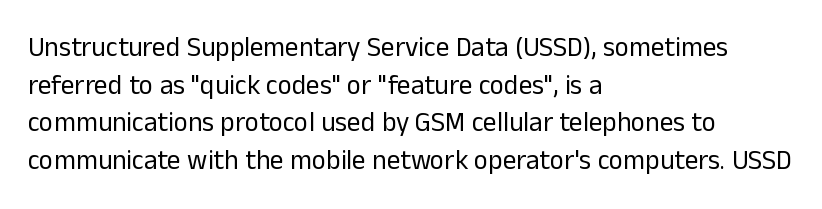
The image shows 27 px text type, upright; set left-aligned, normal line spacing (1.39x), normal letter spacing, not underlined.
